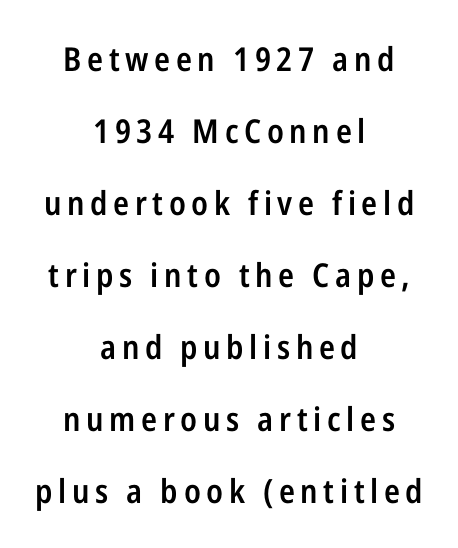
The image shows 33 px semibold, condensed sans-serif type, upright; set centered, loose line spacing (2.18x), not underlined; low stroke contrast and a medium x-height.
